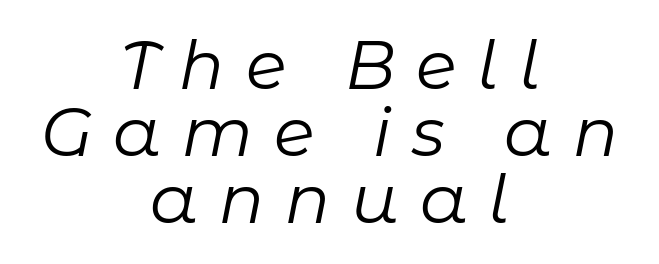
Q: Is the text bold? A: No.
Q: Is the text italic (slanted)? A: Yes, it leans right by about 11 degrees.
Q: Is the text underlined? A: No.
Q: How is the paragraph aligned? A: Centered.
Q: Is the spacing between letters normal or unusually wide? A: Unusually wide.
Q: Is the spacing between lines tight, normal or loose? A: Tight.
Q: Width (condensed, normal, or wide)? A: Normal.
Q: Stroke contrast? A: Low.
Q: x-height? A: Medium.
Q: Monospaced? A: No.
